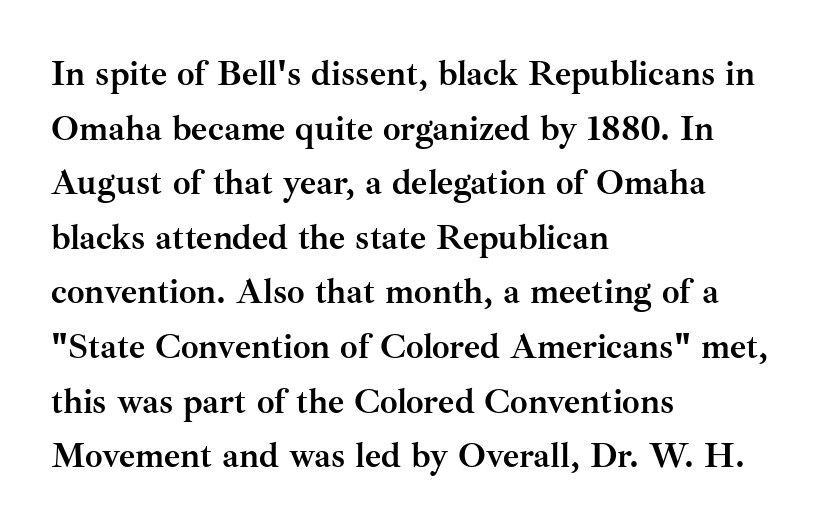
The baseline area is clear. In terms of weight, the rendering is a true, heavy bold. In terms of posture, this sample is upright. The letterforms sit shoulder to shoulder at normal distance.
